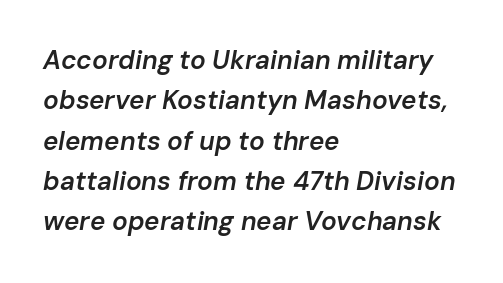
{"italic": "yes", "lean": "right", "slant_degrees": 10, "bold": "semi", "underline": "no", "align": "left", "line_spacing": "normal", "line_spacing_ratio": 1.55, "letter_spacing": "normal", "letter_spacing_em": 0.0, "glyph_px": 26}
